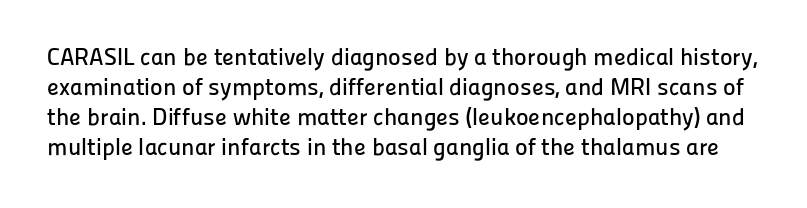
Italic? Not at all — the glyphs are vertical. Notice how descenders clear the ascenders below comfortably — that's standard leading. There is no visible air inserted between adjacent glyphs. Beneath every word, the page is bare.
